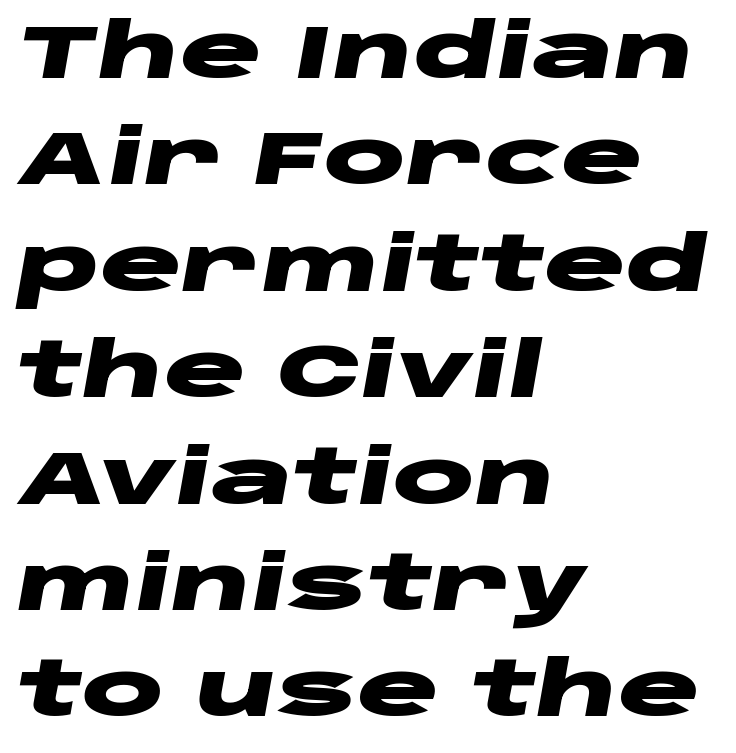
The image shows 76 px heavy, wide type, italic (leaning right); set left-aligned, normal line spacing (1.4x), normal letter spacing, not underlined; low stroke contrast and a large x-height.
